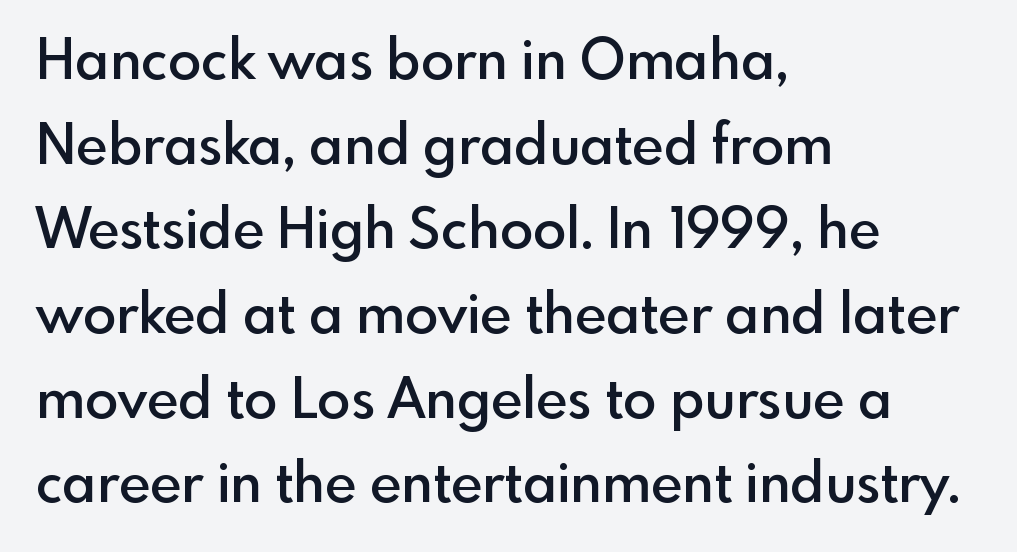
The image shows 55 px semibold sans-serif type, upright; set left-aligned, normal line spacing (1.54x), normal letter spacing, not underlined; a small x-height.
